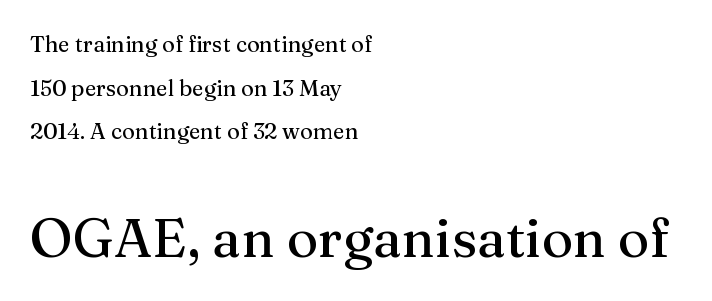
The image shows 54 px serif type, upright; set left-aligned, loose line spacing (1.98x), normal letter spacing, not underlined; the second (bottom) block is 2.45x larger; medium stroke contrast and a medium x-height.
